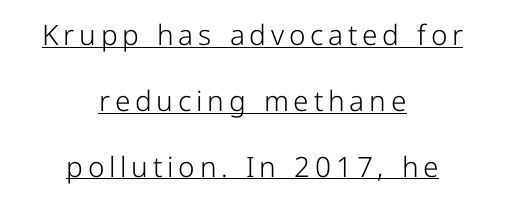
Q: Is the text bold? A: No.
Q: Is the text italic (slanted)? A: No, it is upright.
Q: Is the typeface a serif or a sans-serif typeface? A: Sans-serif.
Q: Is the text underlined? A: Yes.
Q: How is the paragraph aligned? A: Centered.
Q: Is the spacing between lines tight, normal or loose? A: Loose.
Q: Width (condensed, normal, or wide)? A: Normal.
Q: Stroke contrast? A: Low.
Q: x-height? A: Medium.
Q: Monospaced? A: No.
